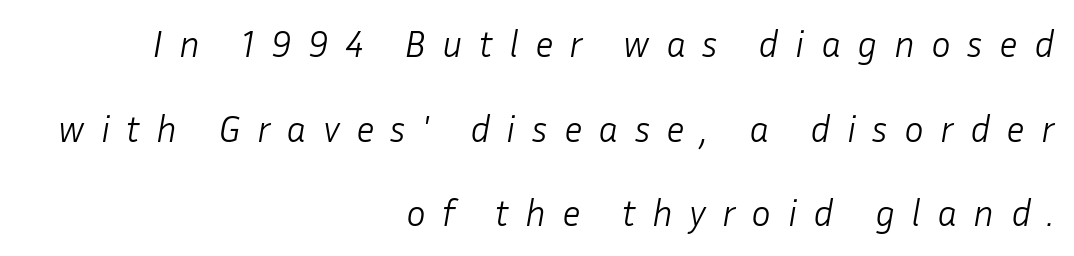
Stroke mass is kept to a normal reading level or below. Here the designer chose a conventional face with non-uniform glyph widths. The letters are slanted; this is an italic face. The gaps between neighbouring characters are conspicuously large. The setting favours the right margin, as signatures and pull-quotes sometimes do. What's the leading like? Stretched, with rows far apart.
